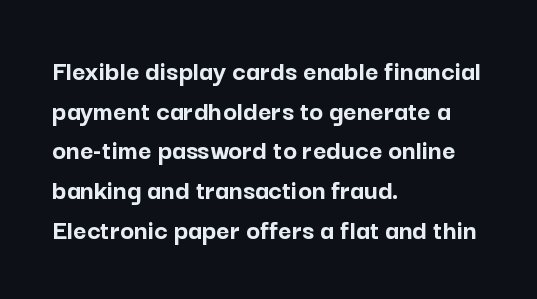
Q: Is the text bold? A: Yes.
Q: Is the text italic (slanted)? A: No, it is upright.
Q: Is the typeface a serif or a sans-serif typeface? A: Sans-serif.
Q: Is the text underlined? A: No.
Q: How is the paragraph aligned? A: Left-aligned.
Q: Is the spacing between letters normal or unusually wide? A: Normal.
Q: Is the spacing between lines tight, normal or loose? A: Normal.
Q: Width (condensed, normal, or wide)? A: Normal.
Q: Stroke contrast? A: Low.
Q: x-height? A: Medium.
Q: Monospaced? A: No.
